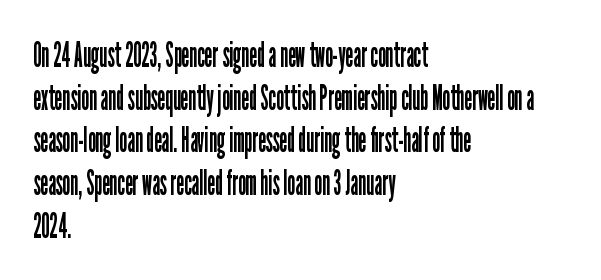
Q: Is the text bold? A: No.
Q: Is the text italic (slanted)? A: No, it is upright.
Q: Is the typeface a serif or a sans-serif typeface? A: Sans-serif.
Q: Is the text underlined? A: No.
Q: How is the paragraph aligned? A: Left-aligned.
Q: Is the spacing between letters normal or unusually wide? A: Normal.
Q: Width (condensed, normal, or wide)? A: Condensed.
Q: Stroke contrast? A: Low.
Q: x-height? A: Medium.
Q: Monospaced? A: No.
